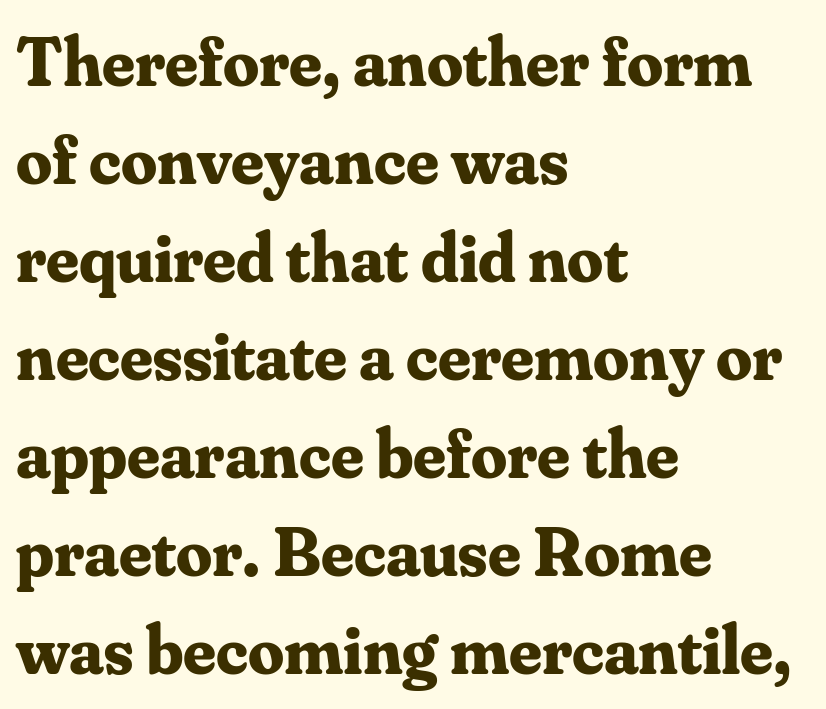
Underlining? Definitely not there. Here the designer chose a conventional face with non-uniform glyph widths. Nope, not italic — everything's standing straight. The passage shown has conventional tracking throughout.
